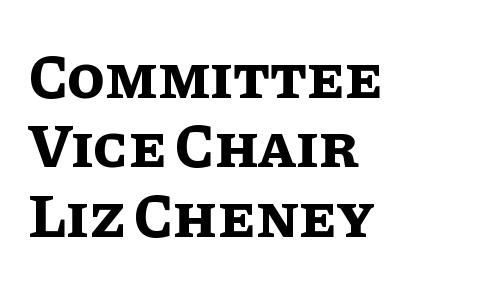
{"italic": "no", "bold": "yes", "weight": "bold", "width": "normal", "stroke_contrast": "low", "x_height": "large", "monospaced": "no", "underline": "no", "align": "left", "line_spacing": "tight", "line_spacing_ratio": 1.12, "letter_spacing": "normal", "letter_spacing_em": 0.0, "glyph_px": 62}
